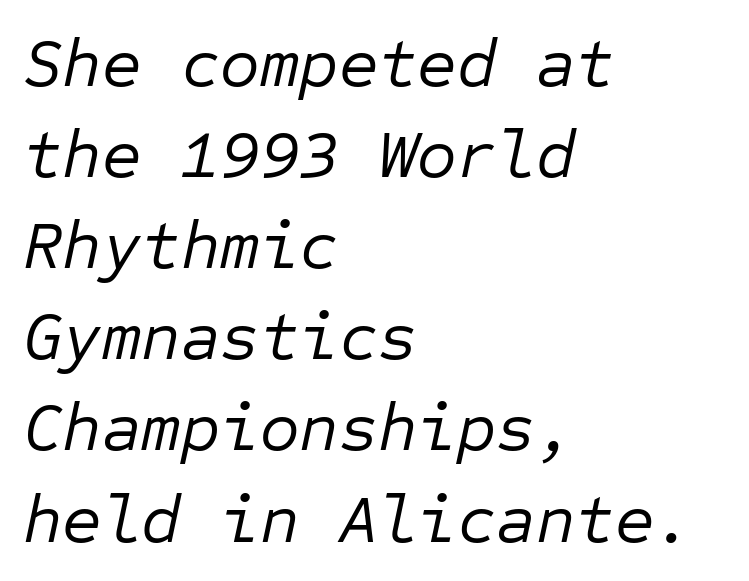
The image shows 68 px regular-weight type, italic (leaning right), monospaced; set left-aligned, normal line spacing (1.34x), normal letter spacing, not underlined; low stroke contrast and a medium x-height.
